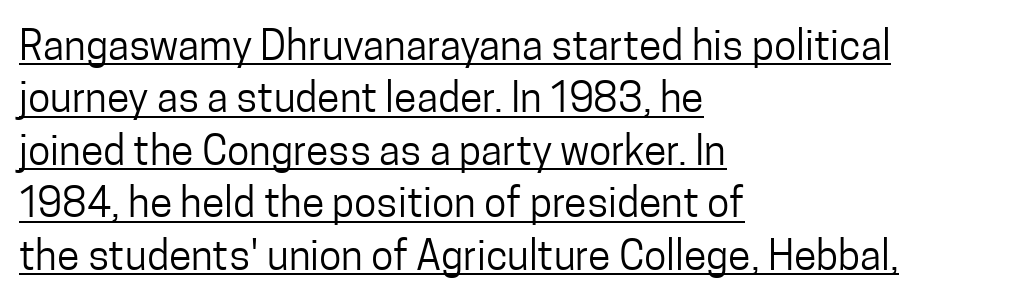
Q: Is the text bold? A: No.
Q: Is the text italic (slanted)? A: No, it is upright.
Q: Is the typeface a serif or a sans-serif typeface? A: Sans-serif.
Q: Is the text underlined? A: Yes.
Q: How is the paragraph aligned? A: Left-aligned.
Q: Is the spacing between letters normal or unusually wide? A: Normal.
Q: Is the spacing between lines tight, normal or loose? A: Normal.
Q: Width (condensed, normal, or wide)? A: Condensed.
Q: Stroke contrast? A: Low.
Q: x-height? A: Medium.
Q: Monospaced? A: No.
